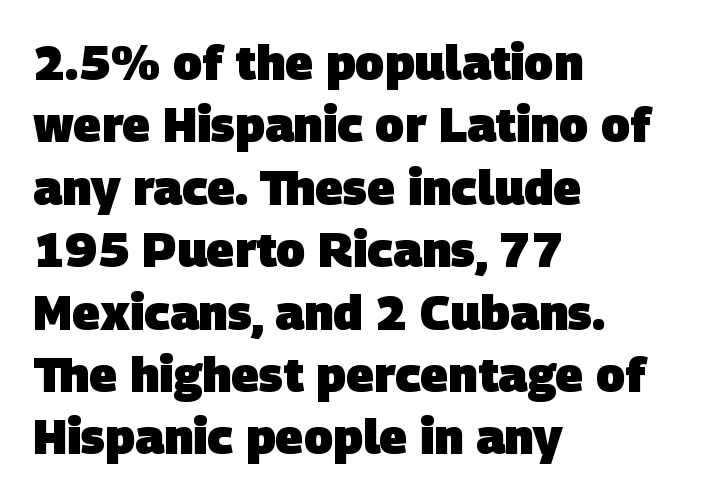
The image shows 48 px heavy sans-serif type; set left-aligned, normal line spacing (1.3x), normal letter spacing, not underlined; low stroke contrast and a large x-height.
